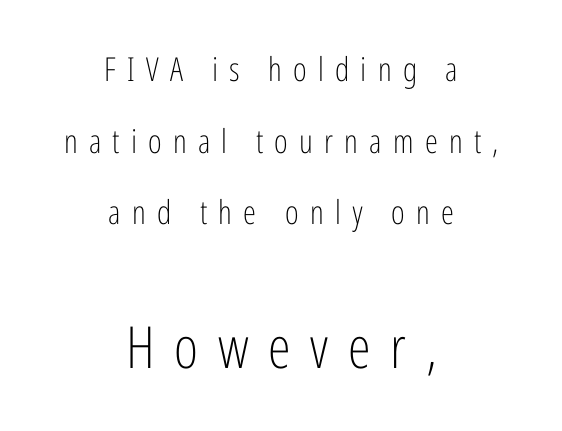
Upright lettering throughout. Notice how the passage keeps no hard edge, just a central spine. Letterform terminals end flat and unadorned throughout the passage. The tracking jumps out immediately: characters are airy and widely separated. The strokes carry an ordinary text weight at most.
